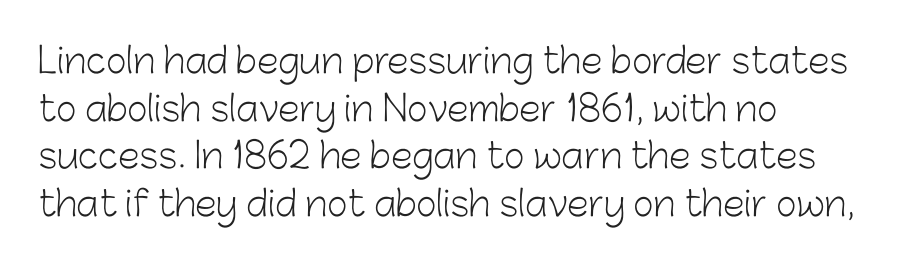
Q: Is the text bold? A: No.
Q: Is the text italic (slanted)? A: No, it is upright.
Q: Is the typeface a serif or a sans-serif typeface? A: Sans-serif.
Q: Is the text underlined? A: No.
Q: How is the paragraph aligned? A: Left-aligned.
Q: Is the spacing between letters normal or unusually wide? A: Normal.
Q: Is the spacing between lines tight, normal or loose? A: Normal.
Q: Width (condensed, normal, or wide)? A: Normal.
Q: Stroke contrast? A: Low.
Q: x-height? A: Medium.
Q: Monospaced? A: No.
